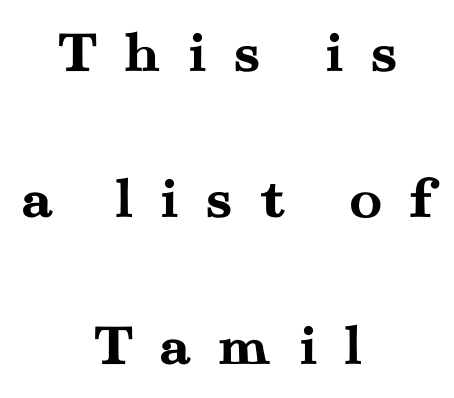
Note: serifs present on the glyphs. Beneath every word, the page is bare. Substantial extra tracking has been applied to these lines. Stroke thickness is high; the sample reads as a true bold. Does the lettering tilt? It doesn't — this is upright.
